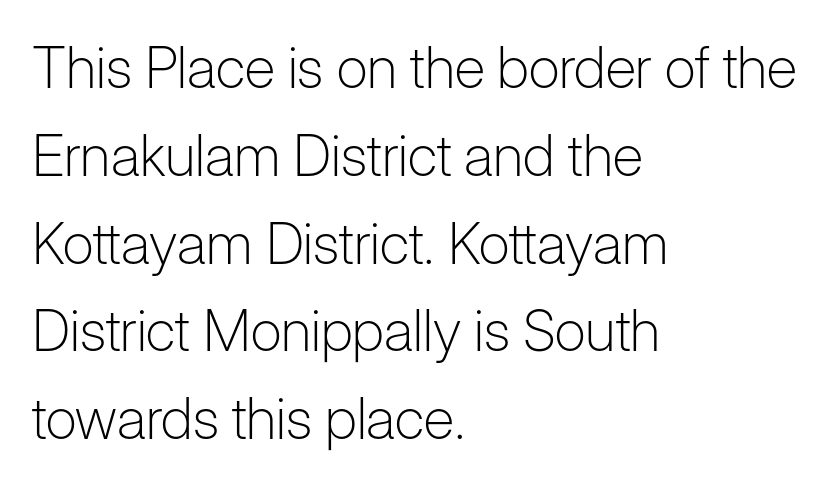
{"serif": "no", "italic": "no", "bold": "no", "weight": "light", "width": "normal", "stroke_contrast": "low", "x_height": "medium", "monospaced": "no", "underline": "no", "align": "left", "line_spacing": "normal", "line_spacing_ratio": 1.54, "letter_spacing": "normal", "letter_spacing_em": 0.0, "glyph_px": 57}
